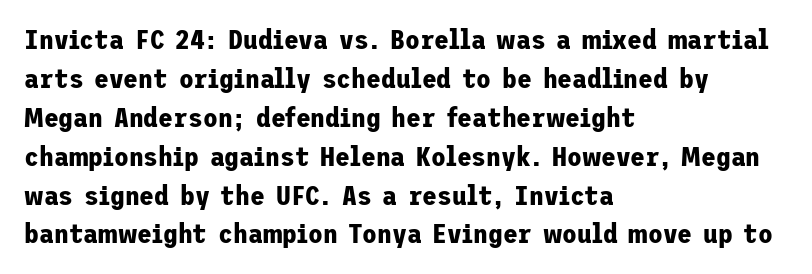
Line starts are locked; line ends wander. On the weight axis this lands at bold, roughly 700. Italic: no, the glyphs are upright roman. Glance below the letters and you will spot only blank space.
